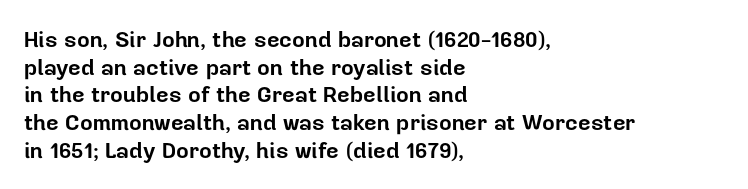
The image shows 22 px bold type, upright; set left-aligned, normal line spacing (1.26x), normal letter spacing, not underlined.
